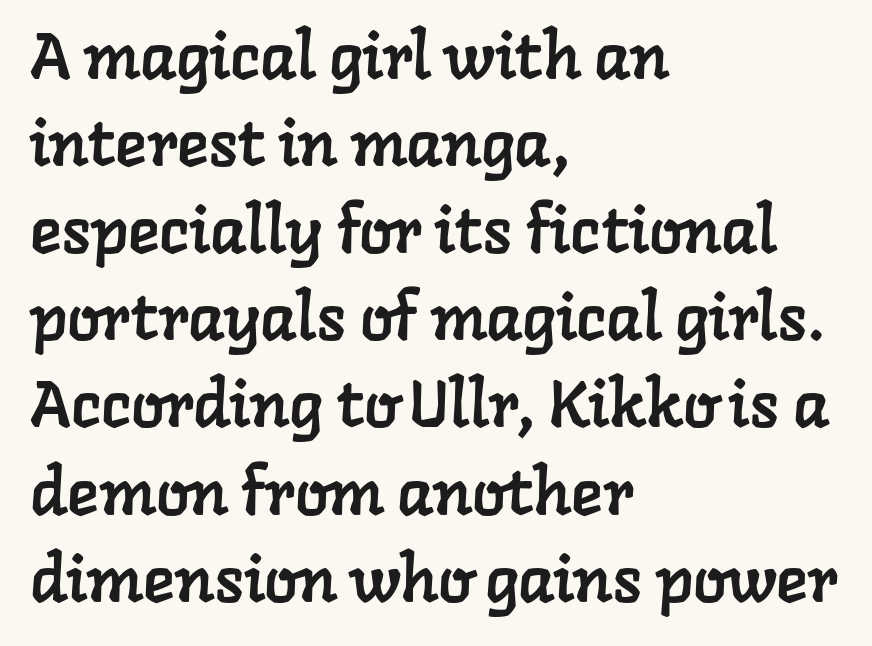
{"serif": "yes", "width": "normal", "stroke_contrast": "low", "x_height": "medium", "monospaced": "no", "underline": "no", "align": "left", "line_spacing": "normal", "line_spacing_ratio": 1.32, "letter_spacing": "normal", "letter_spacing_em": 0.0, "glyph_px": 66}
